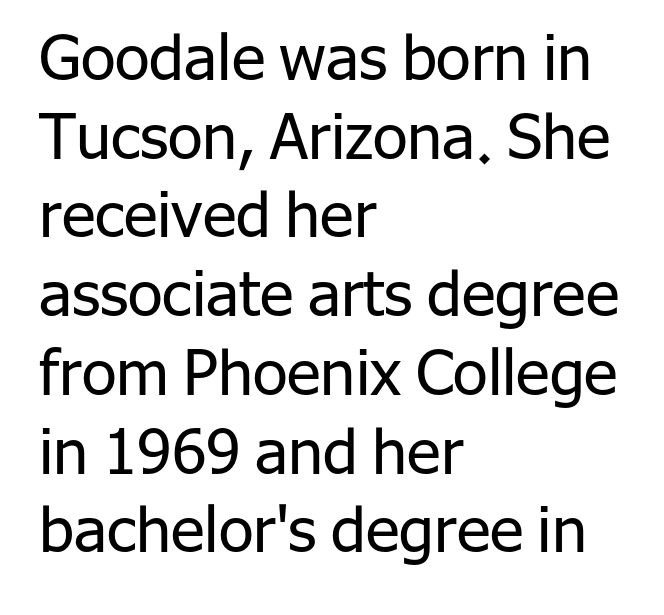
Check the space under the baseline: it is left empty. Stems here are at most as thick as an everyday book face. Italic? Not at all — the glyphs are vertical. Vertically, the passage feels balanced, rows spaced as you'd expect. Stroke terminals: plain, sans-serif.
